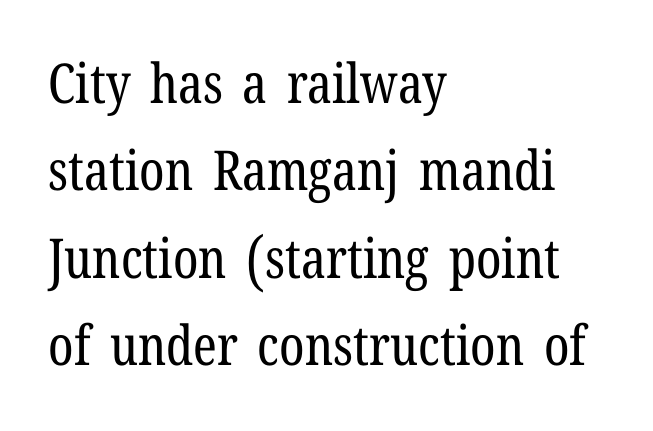
Q: Is the text bold? A: No.
Q: Is the text italic (slanted)? A: No, it is upright.
Q: Is the typeface a serif or a sans-serif typeface? A: Serif.
Q: Is the text underlined? A: No.
Q: How is the paragraph aligned? A: Left-aligned.
Q: Is the spacing between letters normal or unusually wide? A: Normal.
Q: Is the spacing between lines tight, normal or loose? A: Normal.
Q: Width (condensed, normal, or wide)? A: Condensed.
Q: Stroke contrast? A: Low.
Q: x-height? A: Medium.
Q: Monospaced? A: No.
